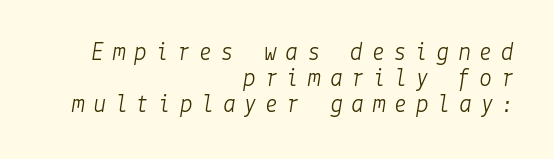
Inter-character spacing is expanded well beyond the font's built-in metrics. The typesetter chose a ragged-left arrangement here. Regarding leading, the lines here are crowded together. Each row of text sits above clean, open space. Quick note: italic.
